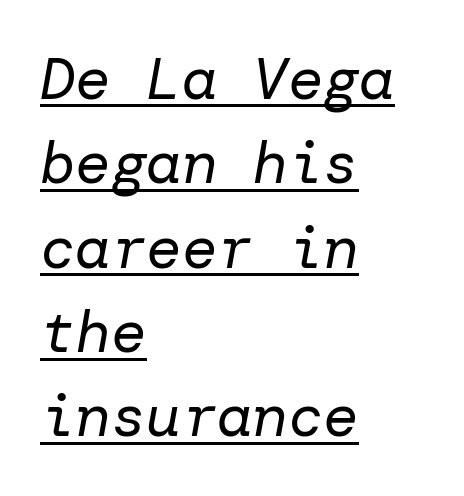
{"italic": "yes", "lean": "right", "slant_degrees": 10, "bold": "no", "weight": "regular", "width": "normal", "stroke_contrast": "low", "x_height": "medium", "underline": "yes", "align": "left", "line_spacing": "normal", "line_spacing_ratio": 1.43, "letter_spacing": "normal", "letter_spacing_em": 0.0, "glyph_px": 59}
